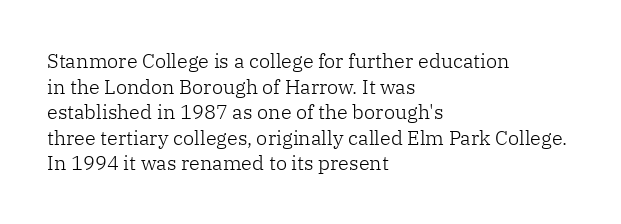
The weight would be labelled regular, book, light, or lighter still. Tall strokes in this sample are plumb rather than angled. These lines stack with their left ends in a neat column. Unmarked baselines from the first word to the last. Regular leading. A typesetter would call this zero additional tracking.
